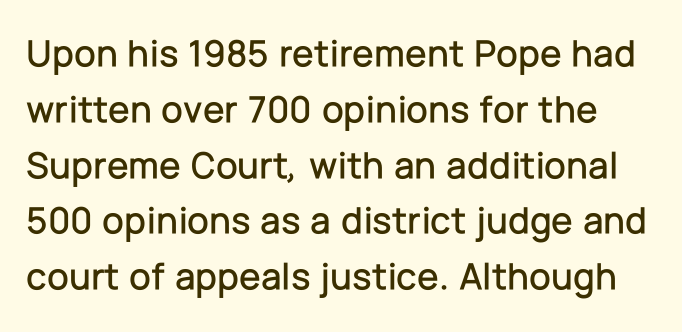
{"serif": "no", "italic": "no", "width": "normal", "stroke_contrast": "low", "x_height": "medium", "monospaced": "no", "underline": "no", "line_spacing": "normal", "line_spacing_ratio": 1.43, "letter_spacing": "normal", "letter_spacing_em": 0.0, "glyph_px": 39}
